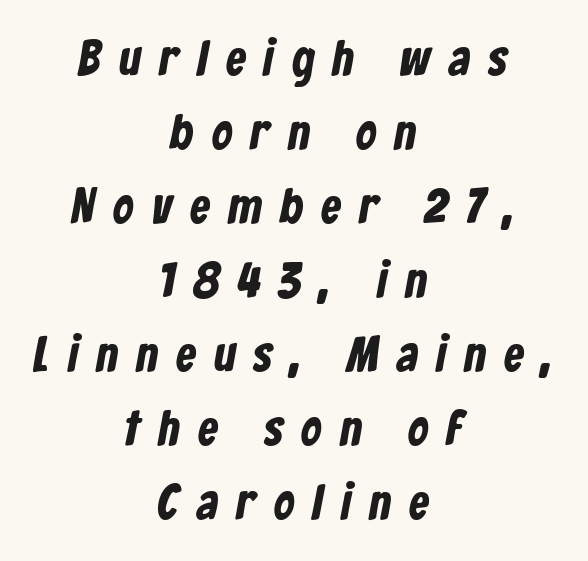
The image shows 50 px bold, condensed sans-serif type; set centered, normal line spacing (1.48x), unusually wide letter spacing (+0.37 em), not underlined; low stroke contrast and a medium x-height.
